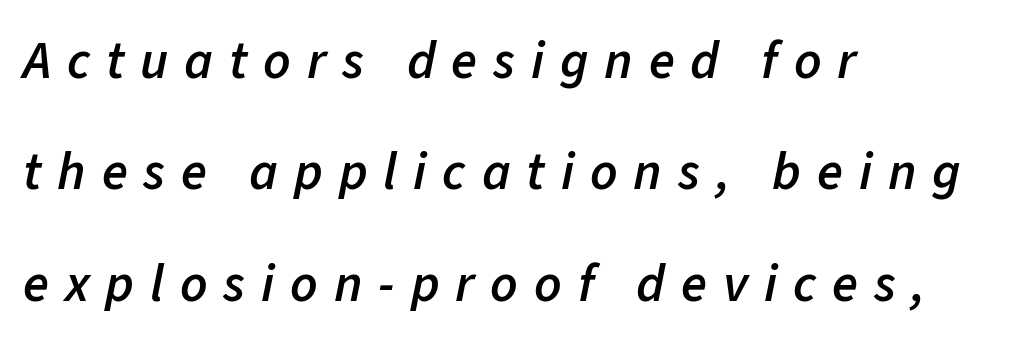
{"italic": "yes", "lean": "right", "slant_degrees": 11, "bold": "semi", "weight": "semibold", "width": "normal", "stroke_contrast": "low", "x_height": "medium", "monospaced": "no", "underline": "no", "align": "left", "line_spacing": "loose", "line_spacing_ratio": 2.1, "letter_spacing": "wide", "letter_spacing_em": 0.3, "glyph_px": 53}
